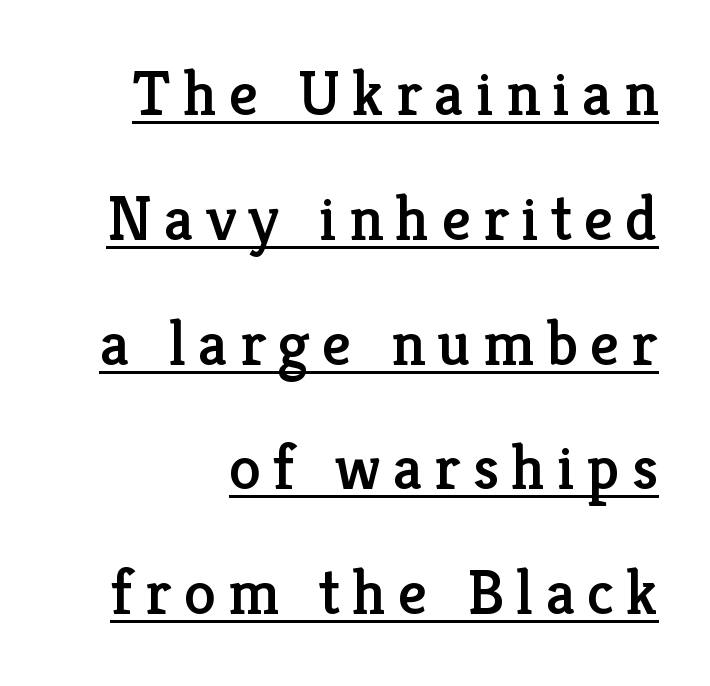
Q: Is the text italic (slanted)? A: No, it is upright.
Q: Is the typeface a serif or a sans-serif typeface? A: Serif.
Q: Is the text underlined? A: Yes.
Q: Is the spacing between lines tight, normal or loose? A: Loose.
Q: Width (condensed, normal, or wide)? A: Normal.
Q: Stroke contrast? A: Low.
Q: x-height? A: Medium.
Q: Monospaced? A: No.
